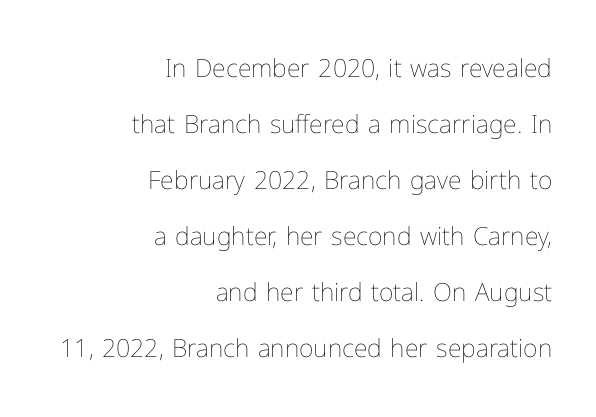
Q: Is the text bold? A: No.
Q: Is the text italic (slanted)? A: No, it is upright.
Q: Is the text underlined? A: No.
Q: How is the paragraph aligned? A: Right-aligned.
Q: Is the spacing between letters normal or unusually wide? A: Normal.
Q: Is the spacing between lines tight, normal or loose? A: Loose.
